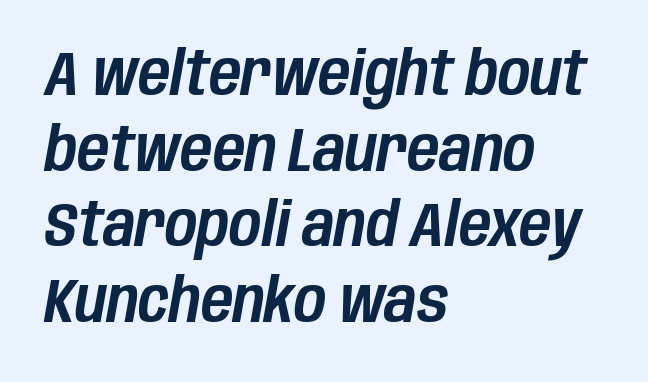
Spacing verdict: proportional, widths tailored to each character. One-word summary of the alignment: left. Tracking value appears to be zero — textbook default spacing. Letters rest on an invisible, unmarked baseline. The axis of the letterforms is tilted away from vertical.
